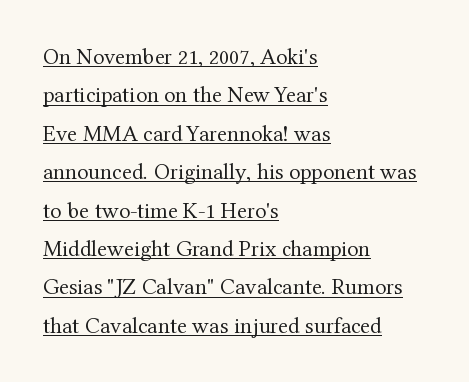
{"italic": "no", "bold": "no", "underline": "yes", "align": "left", "line_spacing": "normal", "line_spacing_ratio": 1.67, "letter_spacing": "normal", "letter_spacing_em": 0.0, "glyph_px": 23}
